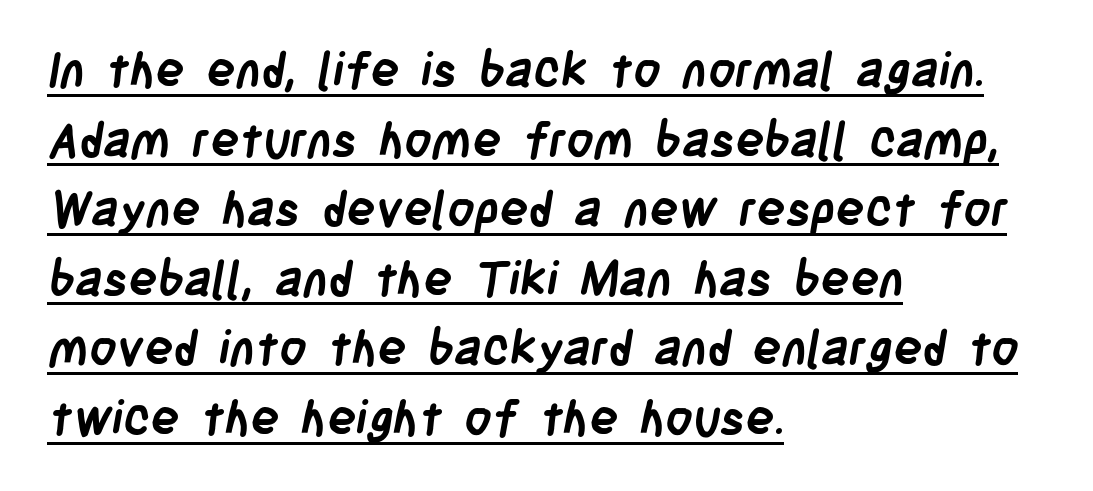
{"serif": "no", "bold": "yes", "weight": "semibold", "width": "condensed", "stroke_contrast": "low", "x_height": "large", "monospaced": "no", "underline": "yes", "align": "left", "line_spacing": "normal", "line_spacing_ratio": 1.45, "letter_spacing": "normal", "letter_spacing_em": 0.0, "glyph_px": 48}
